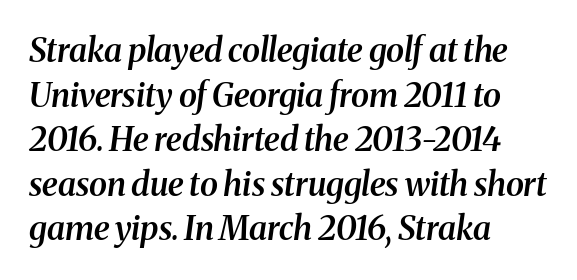
The image shows 33 px semibold serif type, italic (leaning right); set left-aligned, normal line spacing (1.35x), normal letter spacing, not underlined; medium stroke contrast and a medium x-height.
